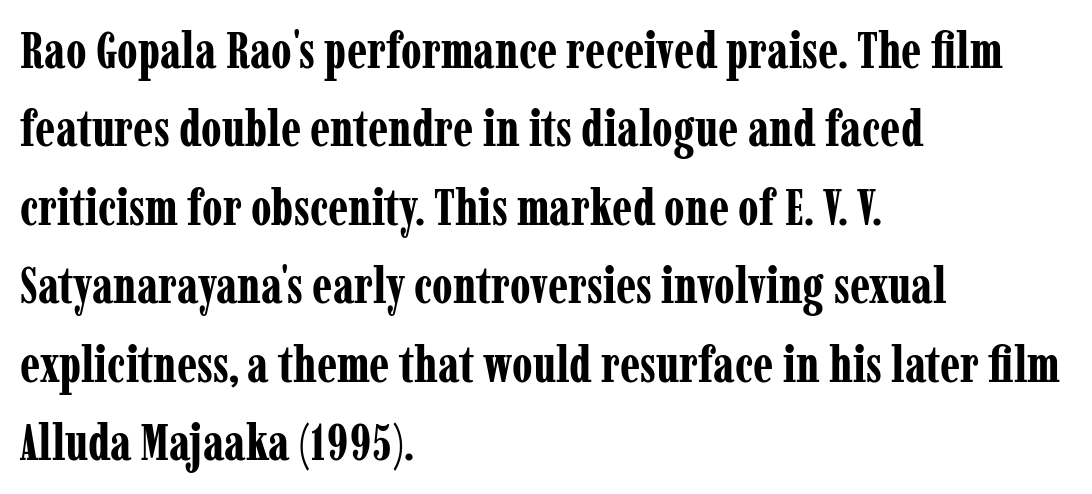
In terms of letterform style, serifs are clearly present. Each line starts at the same left margin while the right side varies. The passage shown is typed in a proportional face where columns would drift. Each row of text sits above clean, open space. Between one letter and the next there's only the usual sliver of space. Honestly, the row spacing looks completely unremarkable.
